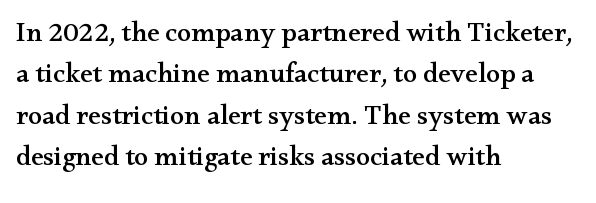
{"serif": "yes", "italic": "no", "width": "wide", "stroke_contrast": "medium", "x_height": "small", "monospaced": "no", "underline": "no", "align": "left", "line_spacing": "normal", "line_spacing_ratio": 1.48, "letter_spacing": "normal", "letter_spacing_em": 0.0, "glyph_px": 28}
